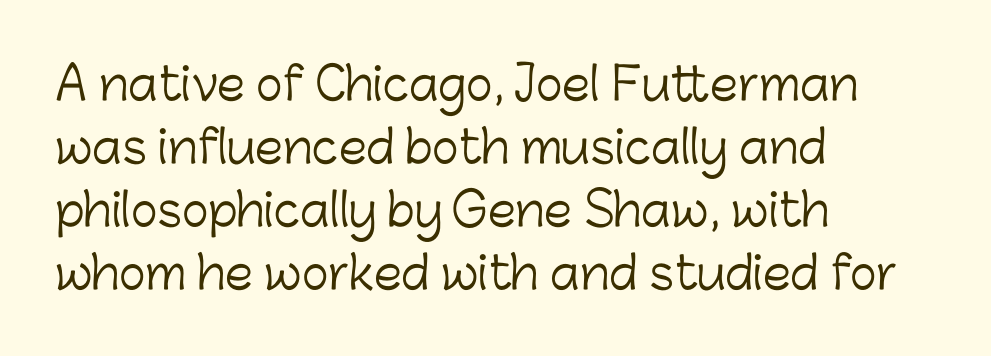
The image shows 45 px light sans-serif type, upright; set left-aligned, normal line spacing (1.4x), normal letter spacing, not underlined; low stroke contrast and a medium x-height.
